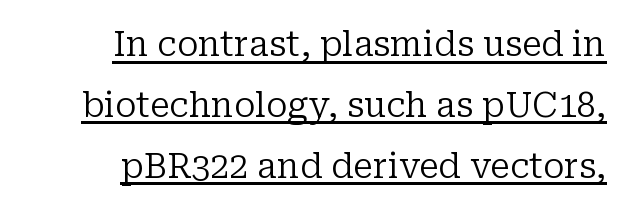
The image shows 34 px regular-weight serif type, upright; set right-aligned, line spacing 1.79x, normal letter spacing, underlined; low stroke contrast and a medium x-height.
